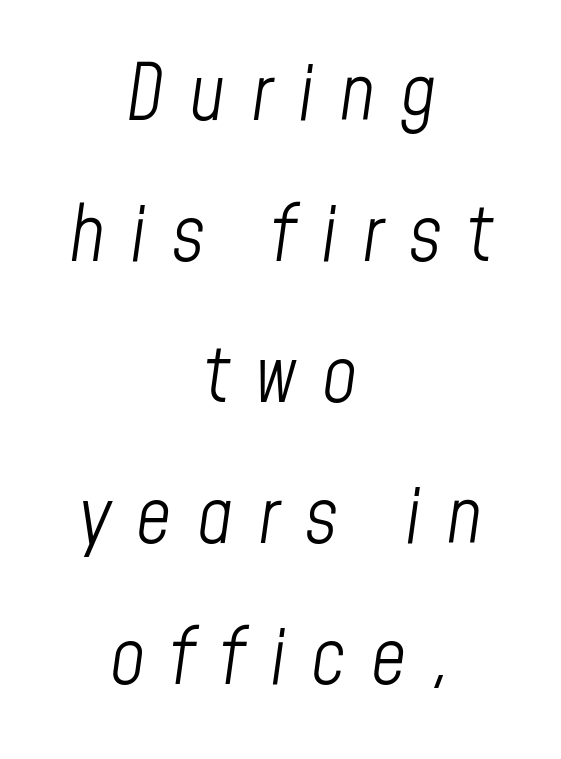
{"italic": "yes", "lean": "right", "slant_degrees": 8, "bold": "no", "weight": "light", "width": "condensed", "stroke_contrast": "low", "x_height": "medium", "monospaced": "no", "underline": "no", "align": "center", "line_spacing_ratio": 1.83, "letter_spacing": "wide", "letter_spacing_em": 0.33, "glyph_px": 77}
